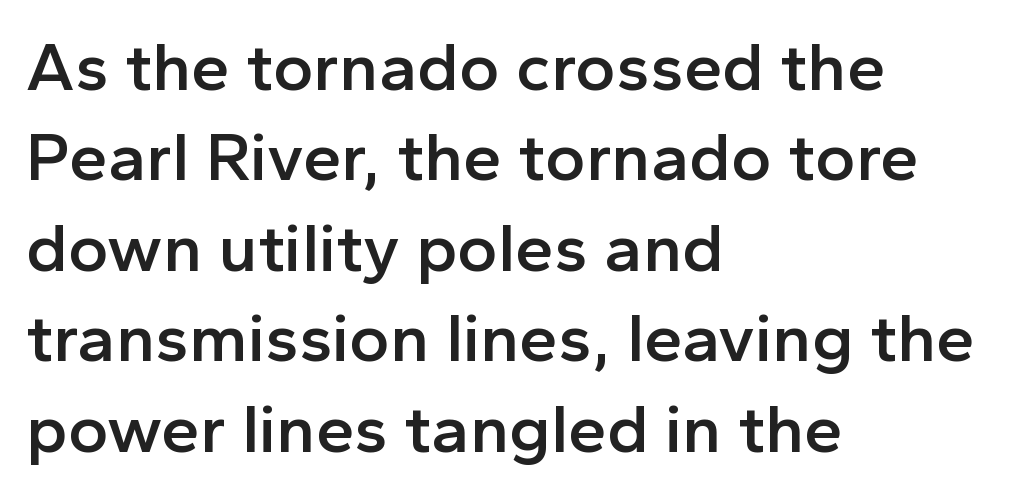
The rendering uses a moderate line-height, typical for paragraphs. You can tell from the bare stems that sans-serif type was used. Casual observation: everything's shoved over to the left. Look at the tracking — it's just the regular setting, nothing added. Is this a fixed-width face? No — the glyphs have proportional, varying widths.
